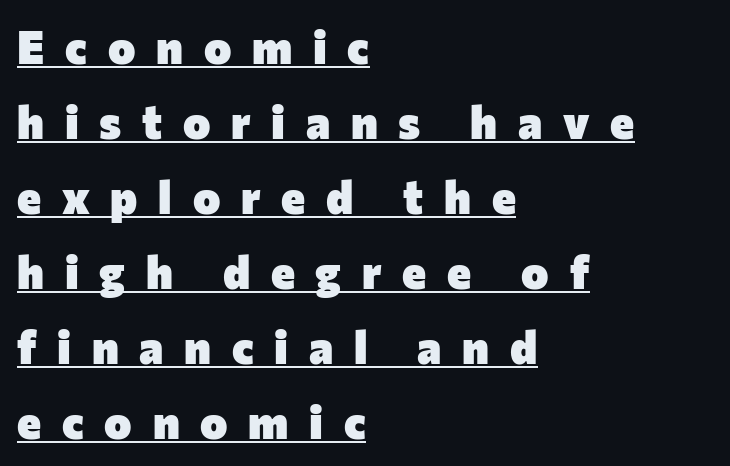
The image shows 46 px heavy sans-serif type, upright; set left-aligned, normal line spacing (1.63x), unusually wide letter spacing (+0.45 em), underlined; low stroke contrast and a medium x-height.
